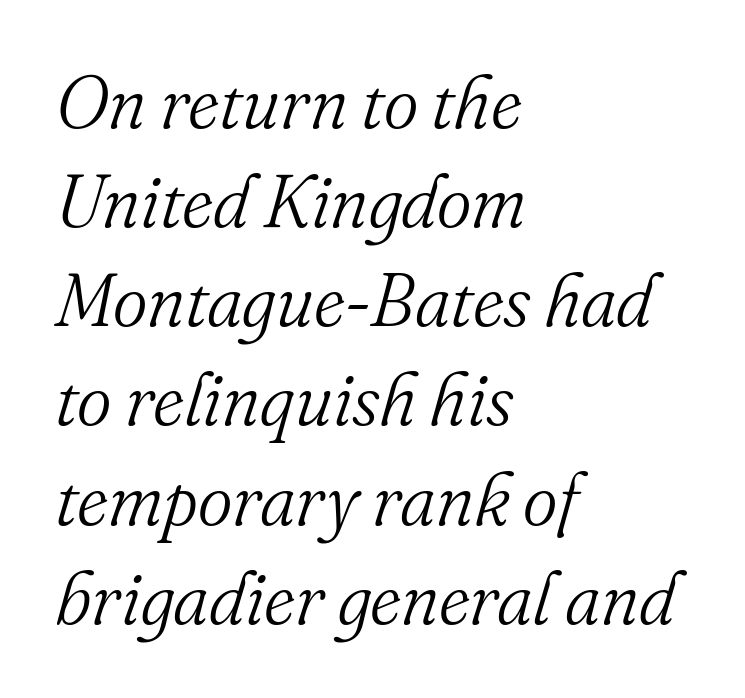
The image shows 74 px light serif type, italic (leaning right); set left-aligned, normal line spacing (1.34x), normal letter spacing, not underlined; medium stroke contrast and a small x-height.
